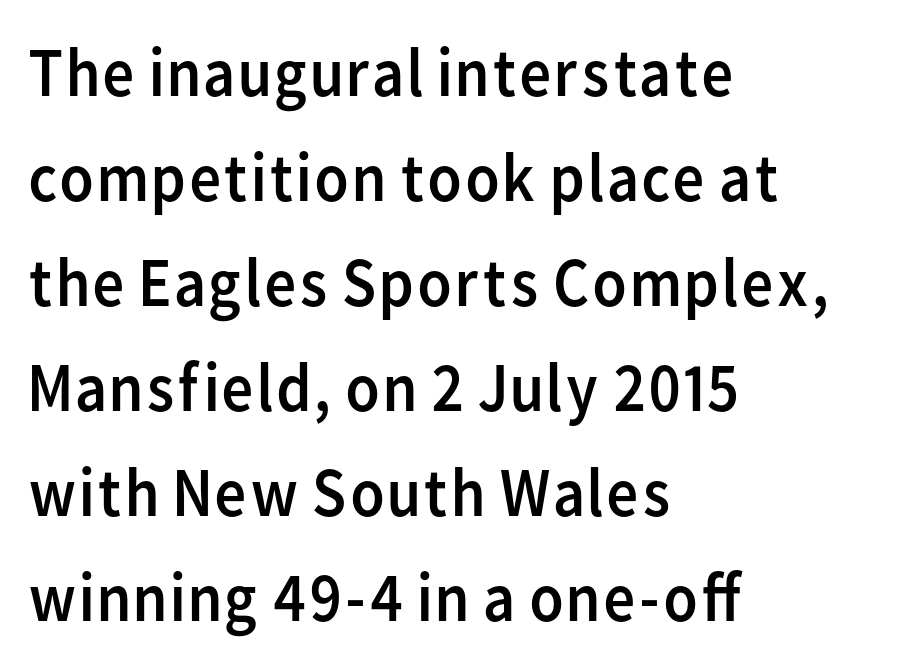
The image shows 70 px regular-weight sans-serif type, upright; set left-aligned, normal line spacing (1.5x), normal letter spacing, not underlined; low stroke contrast and a medium x-height.
